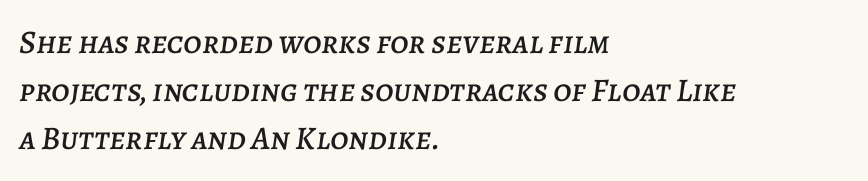
The image shows 33 px text type, italic (leaning right); set left-aligned, normal line spacing (1.46x), normal letter spacing, not underlined; low stroke contrast and a large x-height.
